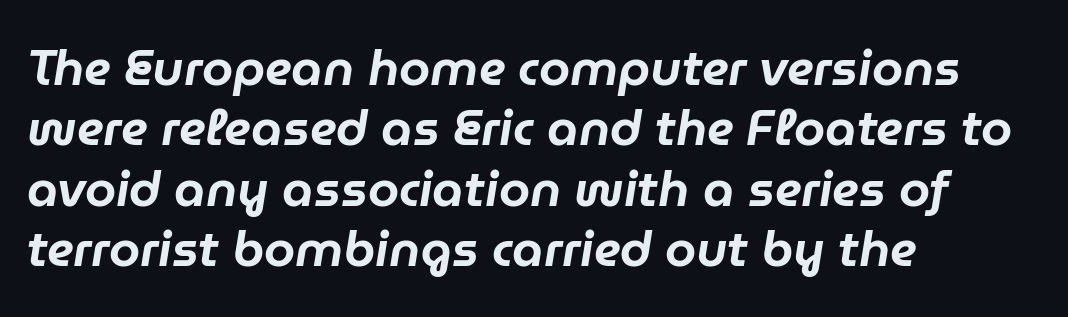
Q: Is the text italic (slanted)? A: Yes, it leans right by about 9 degrees.
Q: Is the text underlined? A: No.
Q: How is the paragraph aligned? A: Left-aligned.
Q: Is the spacing between letters normal or unusually wide? A: Normal.
Q: Width (condensed, normal, or wide)? A: Normal.
Q: Stroke contrast? A: Low.
Q: x-height? A: Medium.
Q: Monospaced? A: No.
